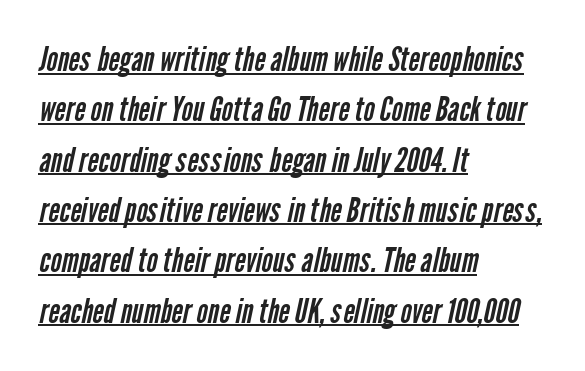
Q: Is the text bold? A: No.
Q: Is the typeface a serif or a sans-serif typeface? A: Sans-serif.
Q: Is the text underlined? A: Yes.
Q: How is the paragraph aligned? A: Left-aligned.
Q: Is the spacing between letters normal or unusually wide? A: Normal.
Q: Is the spacing between lines tight, normal or loose? A: Normal.
Q: Width (condensed, normal, or wide)? A: Condensed.
Q: Stroke contrast? A: Low.
Q: x-height? A: Medium.
Q: Monospaced? A: No.
